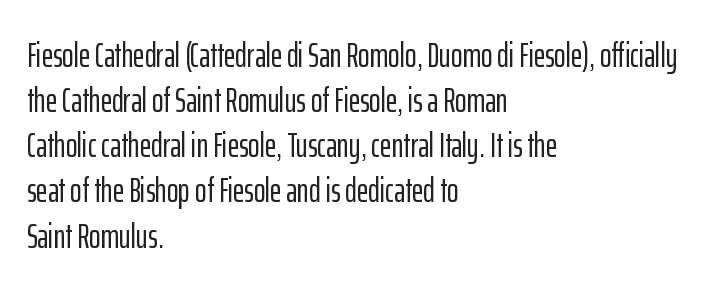
The image shows 35 px condensed sans-serif type, upright; set left-aligned, normal line spacing (1.29x), normal letter spacing, not underlined; low stroke contrast and a medium x-height.
